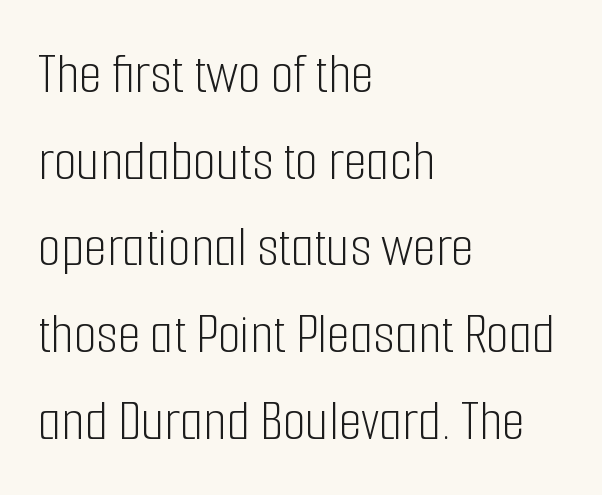
The image shows 59 px light, condensed sans-serif type, upright; set left-aligned, normal line spacing (1.47x), normal letter spacing, not underlined; low stroke contrast and a medium x-height.
